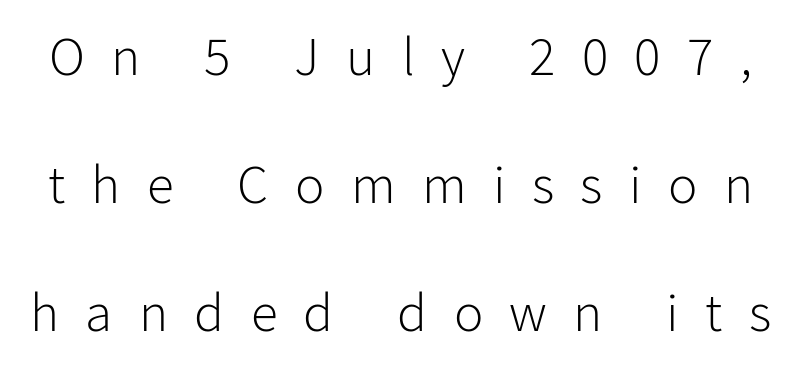
No chunkiness to these letters — they're not bold. Rendered with straight, roman letterforms. Do the characters align in a grid? No, the font is proportional. The line-height multiplier appears high, well above default.
